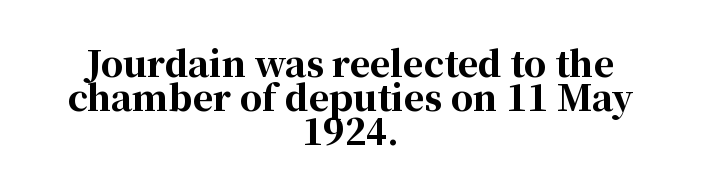
{"serif": "yes", "italic": "no", "bold": "yes", "weight": "bold", "width": "normal", "stroke_contrast": "high", "x_height": "medium", "monospaced": "no", "underline": "no", "align": "center", "line_spacing": "tight", "line_spacing_ratio": 0.97, "letter_spacing": "normal", "letter_spacing_em": 0.0, "glyph_px": 35}
